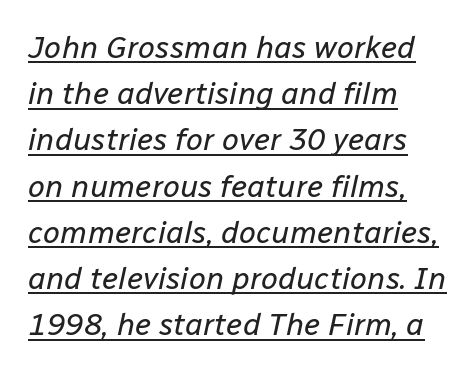
The image shows 31 px regular-weight type, italic (leaning right); set left-aligned, normal line spacing (1.49x), normal letter spacing, underlined; low stroke contrast and a medium x-height.
